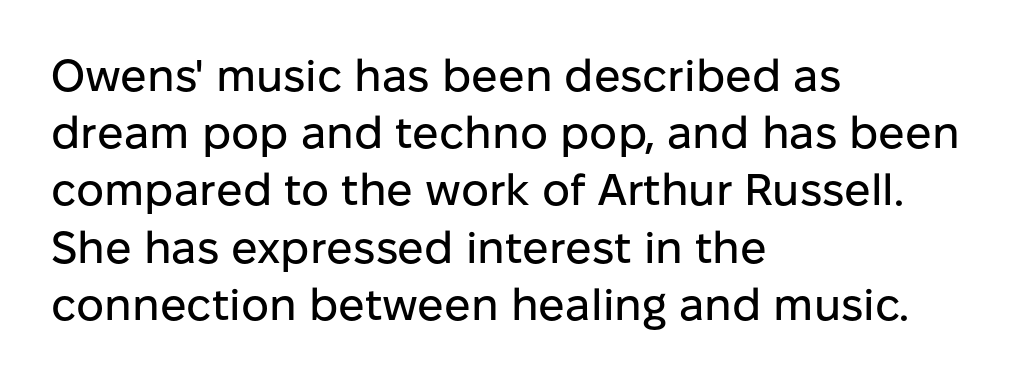
The image shows 44 px sans-serif type, upright; set left-aligned, normal line spacing (1.3x), normal letter spacing, not underlined; low stroke contrast and a medium x-height.
